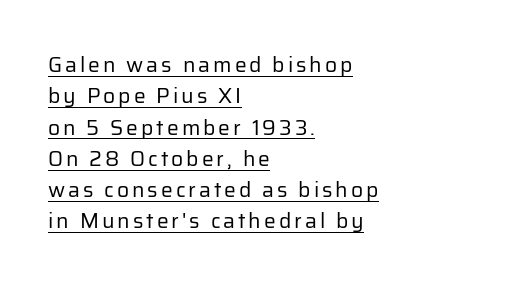
The image shows 21 px text type, upright; set left-aligned, normal line spacing (1.49x), underlined.
